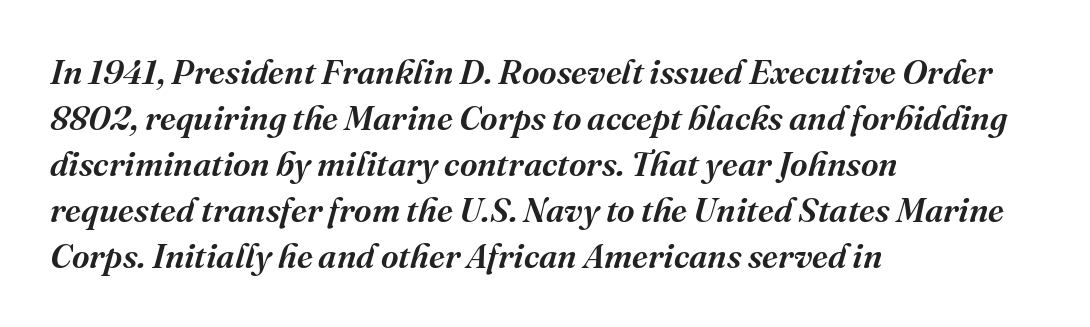
{"serif": "yes", "italic": "yes", "lean": "right", "slant_degrees": 16, "bold": "semi", "weight": "semibold", "width": "normal", "stroke_contrast": "medium", "x_height": "medium", "monospaced": "no", "underline": "no", "align": "left", "line_spacing": "normal", "line_spacing_ratio": 1.35, "letter_spacing": "normal", "letter_spacing_em": 0.0, "glyph_px": 34}
